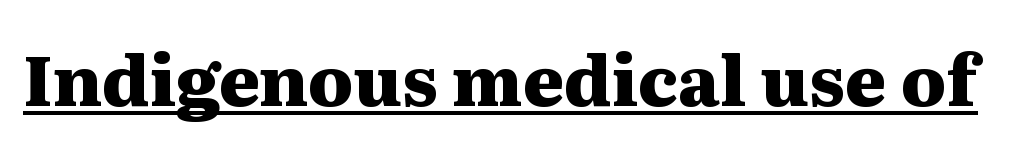
The image shows 70 px heavy, wide serif type, upright; set normal letter spacing, underlined; medium stroke contrast and a medium x-height.
